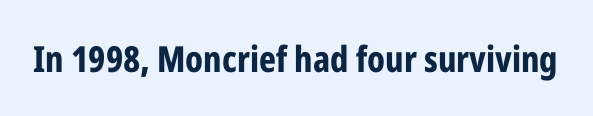
{"serif": "no", "italic": "no", "bold": "yes", "weight": "bold", "width": "condensed", "stroke_contrast": "low", "x_height": "medium", "monospaced": "no", "underline": "no", "letter_spacing": "normal", "letter_spacing_em": 0.0, "glyph_px": 36}
